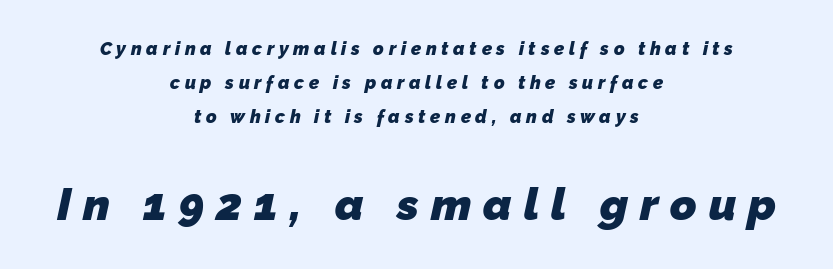
The image shows 45 px heavy sans-serif type; set centered, loose line spacing (1.9x), unusually wide letter spacing (+0.26 em), not underlined; the second (bottom) block is 2.5x larger; low stroke contrast and a medium x-height.
